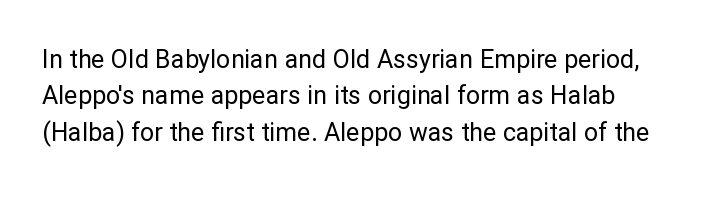
Q: Is the text bold? A: No.
Q: Is the text italic (slanted)? A: No, it is upright.
Q: Is the text underlined? A: No.
Q: Is the spacing between letters normal or unusually wide? A: Normal.
Q: Is the spacing between lines tight, normal or loose? A: Normal.
